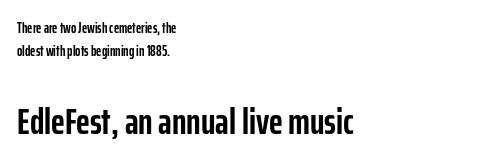
Q: Is the text bold? A: Yes.
Q: Is the text italic (slanted)? A: No, it is upright.
Q: Is the typeface a serif or a sans-serif typeface? A: Sans-serif.
Q: Is the text underlined? A: No.
Q: How is the paragraph aligned? A: Left-aligned.
Q: Is the spacing between letters normal or unusually wide? A: Normal.
Q: Is the spacing between lines tight, normal or loose? A: Normal.
Q: Which block of text is set in a larger size, the first (top) or the second (bottom)? A: The second (bottom) one.
Q: Width (condensed, normal, or wide)? A: Condensed.
Q: Stroke contrast? A: Low.
Q: x-height? A: Medium.
Q: Monospaced? A: No.
